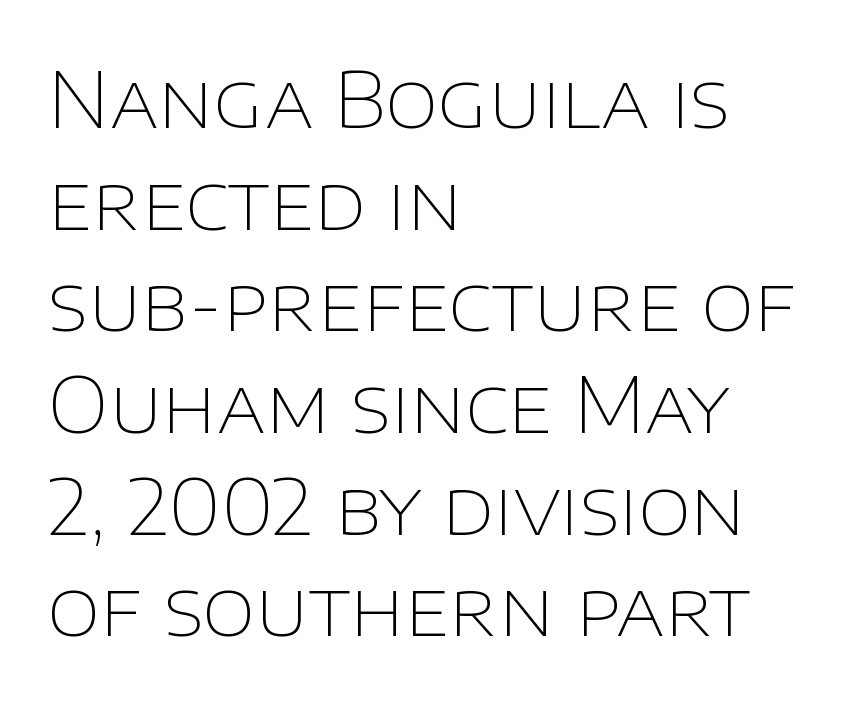
Q: Is the text bold? A: No.
Q: Is the text italic (slanted)? A: No, it is upright.
Q: Is the typeface a serif or a sans-serif typeface? A: Sans-serif.
Q: Is the text underlined? A: No.
Q: How is the paragraph aligned? A: Left-aligned.
Q: Is the spacing between letters normal or unusually wide? A: Normal.
Q: Is the spacing between lines tight, normal or loose? A: Normal.
Q: Width (condensed, normal, or wide)? A: Normal.
Q: Stroke contrast? A: Low.
Q: x-height? A: Large.
Q: Monospaced? A: No.
